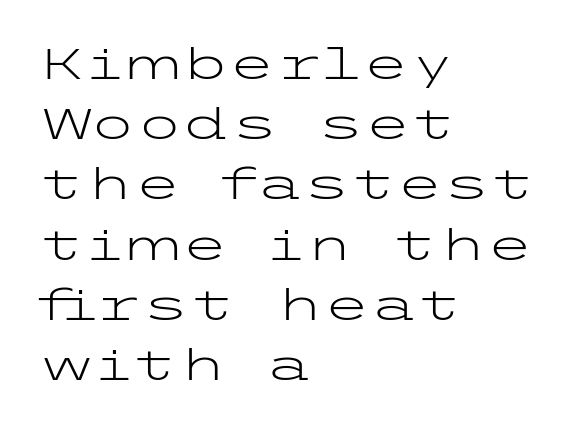
Q: Is the text bold? A: No.
Q: Is the text italic (slanted)? A: No, it is upright.
Q: Is the typeface a serif or a sans-serif typeface? A: Sans-serif.
Q: Is the text underlined? A: No.
Q: How is the paragraph aligned? A: Left-aligned.
Q: Is the spacing between letters normal or unusually wide? A: Normal.
Q: Is the spacing between lines tight, normal or loose? A: Normal.
Q: Width (condensed, normal, or wide)? A: Wide.
Q: Stroke contrast? A: Low.
Q: x-height? A: Medium.
